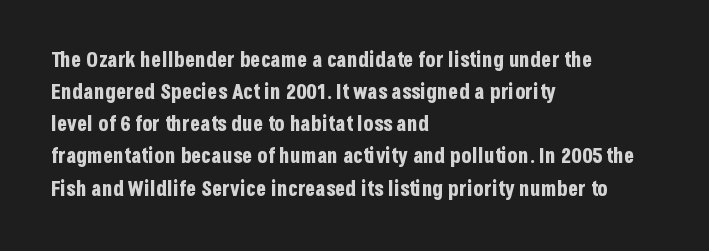
Tracking value appears to be zero — textbook default spacing. Is the type bold? Yes — the strokes are clearly thick and heavy. The block of text has a typical density, with ordinary space between rows. The rag falls on the right side of this text block. Words float on clear page, feet unadorned.
